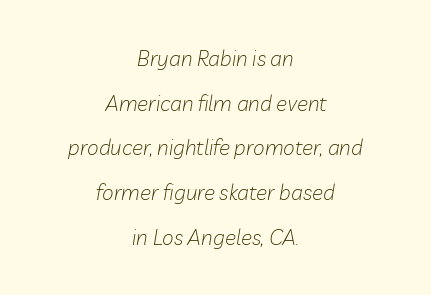
Q: Is the text bold? A: No.
Q: Is the text italic (slanted)? A: Yes, it leans right by about 10 degrees.
Q: Is the text underlined? A: No.
Q: How is the paragraph aligned? A: Centered.
Q: Is the spacing between letters normal or unusually wide? A: Normal.
Q: Is the spacing between lines tight, normal or loose? A: Loose.
